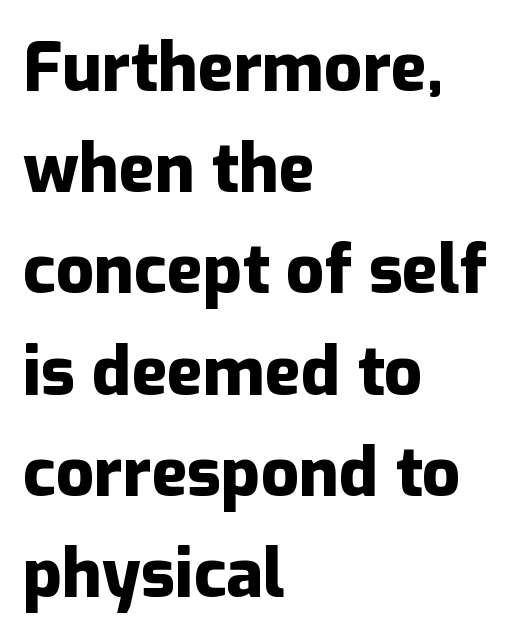
The rendering shows plain stroke endings on the letterforms — a sans-serif design. This sample uses plain, unmodified letter spacing. This sample uses an upright cut, with every glyph sitting square on the baseline. In terms of weight, the rendering is a true, heavy bold.
